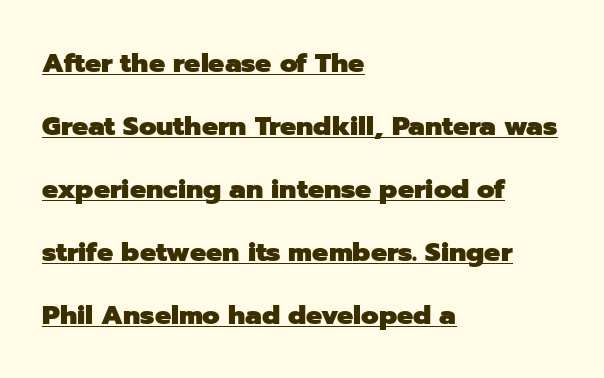
Q: Is the text bold? A: Yes.
Q: Is the text italic (slanted)? A: No, it is upright.
Q: Is the text underlined? A: Yes.
Q: How is the paragraph aligned? A: Left-aligned.
Q: Is the spacing between letters normal or unusually wide? A: Normal.
Q: Is the spacing between lines tight, normal or loose? A: Loose.
